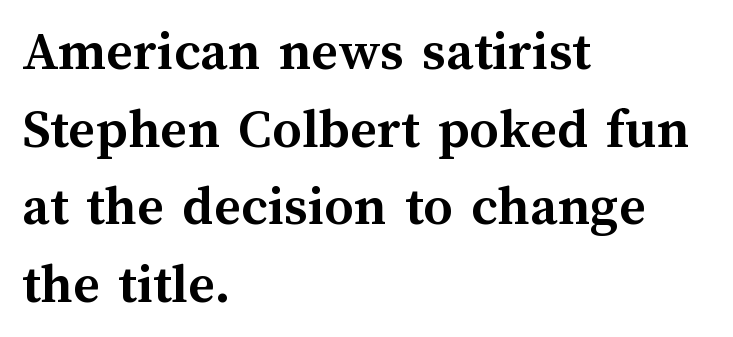
Words float on clear page, feet unadorned. Plenty of ink on the page — the face is bold. The passage shown stacks its lines at a standard gap. Varying glyph widths throughout — classic text-font behaviour. Is the letter spacing exaggerated? No — it looks like the ordinary default.
